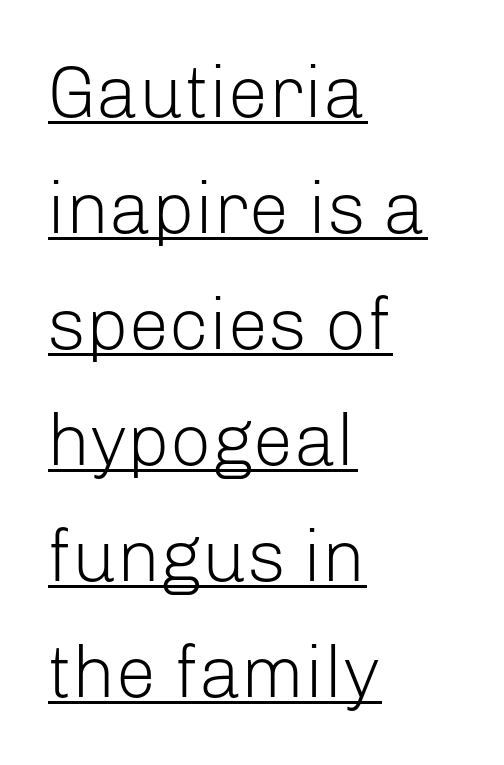
The image shows 73 px light sans-serif type, upright; set left-aligned, normal line spacing (1.59x), normal letter spacing, underlined; low stroke contrast and a medium x-height.
